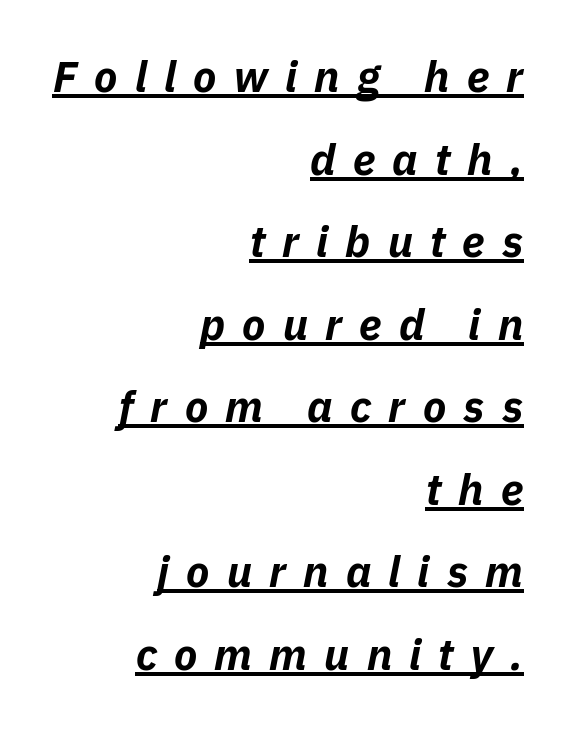
One glance says open: line gaps are wider than usual. You could only call the tracking loose — the letters float apart. You can see a thin bar hugging the bottom of the glyphs. It's the slanting kind of type.
